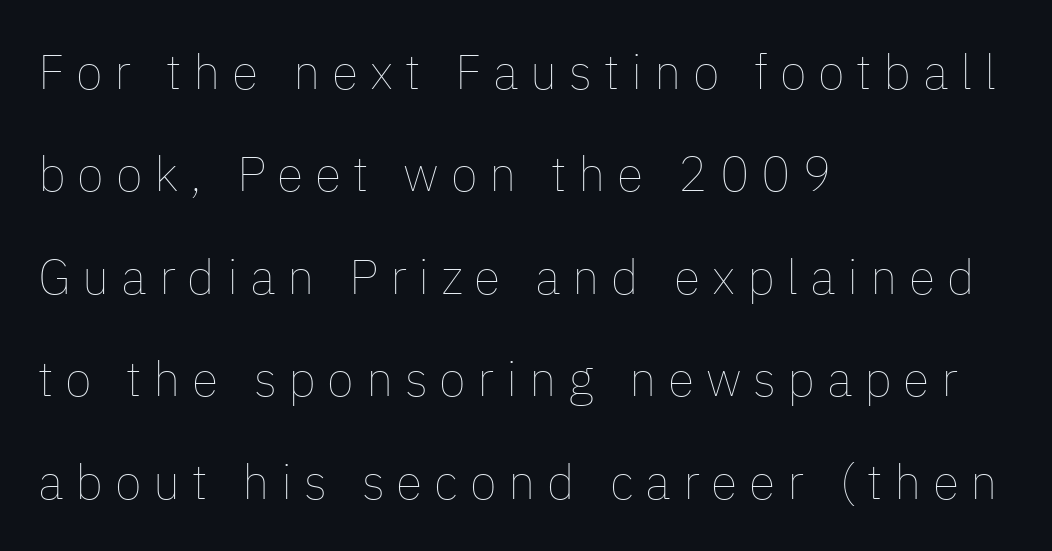
{"italic": "no", "bold": "no", "weight": "thin", "width": "normal", "stroke_contrast": "low", "x_height": "medium", "monospaced": "no", "underline": "no", "align": "left", "line_spacing": "loose", "line_spacing_ratio": 2.09, "letter_spacing": "wide", "letter_spacing_em": 0.24, "glyph_px": 49}
